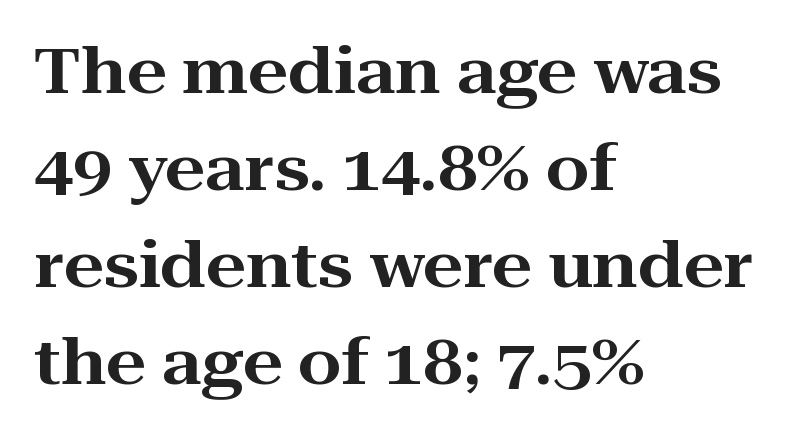
Q: Is the text italic (slanted)? A: No, it is upright.
Q: Is the typeface a serif or a sans-serif typeface? A: Serif.
Q: Is the text underlined? A: No.
Q: How is the paragraph aligned? A: Left-aligned.
Q: Is the spacing between letters normal or unusually wide? A: Normal.
Q: Is the spacing between lines tight, normal or loose? A: Normal.
Q: Width (condensed, normal, or wide)? A: Wide.
Q: Stroke contrast? A: High.
Q: x-height? A: Medium.
Q: Monospaced? A: No.
